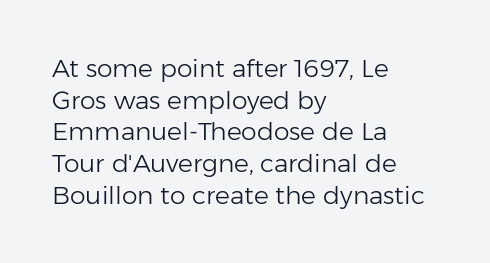
{"italic": "no", "bold": "no", "underline": "no", "align": "left", "line_spacing": "normal", "line_spacing_ratio": 1.27, "letter_spacing": "normal", "letter_spacing_em": 0.0, "glyph_px": 25}
